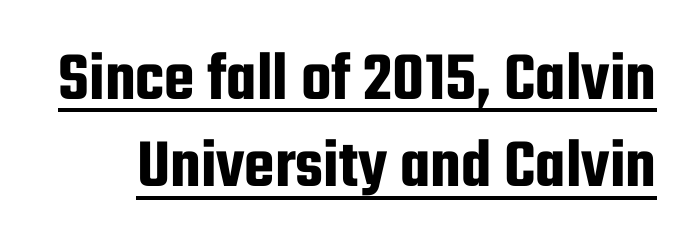
{"serif": "no", "italic": "no", "width": "condensed", "stroke_contrast": "low", "x_height": "medium", "monospaced": "no", "underline": "yes", "line_spacing": "normal", "line_spacing_ratio": 1.25, "letter_spacing": "normal", "letter_spacing_em": 0.0, "glyph_px": 70}
